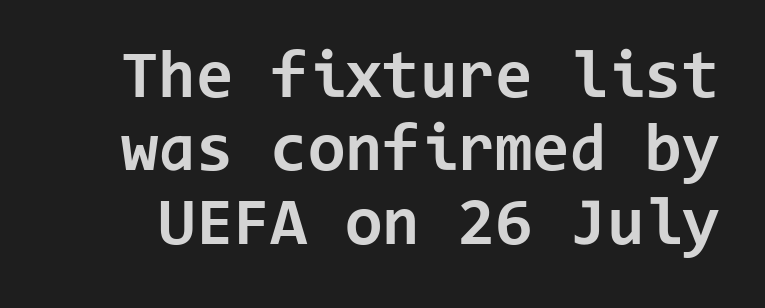
{"serif": "no", "italic": "no", "bold": "yes", "weight": "bold", "width": "normal", "stroke_contrast": "low", "x_height": "medium", "monospaced": "yes", "underline": "no", "line_spacing": "tight", "line_spacing_ratio": 1.08, "letter_spacing": "normal", "letter_spacing_em": 0.0, "glyph_px": 68}
